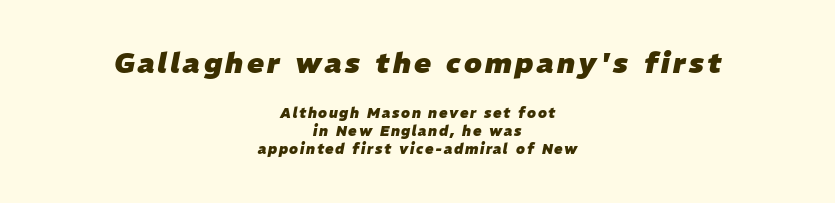
The image shows 28 px heavy type, italic (leaning right); set centered, normal line spacing (1.29x), not underlined; the first (top) block is 2.0x larger; low stroke contrast and a medium x-height.
